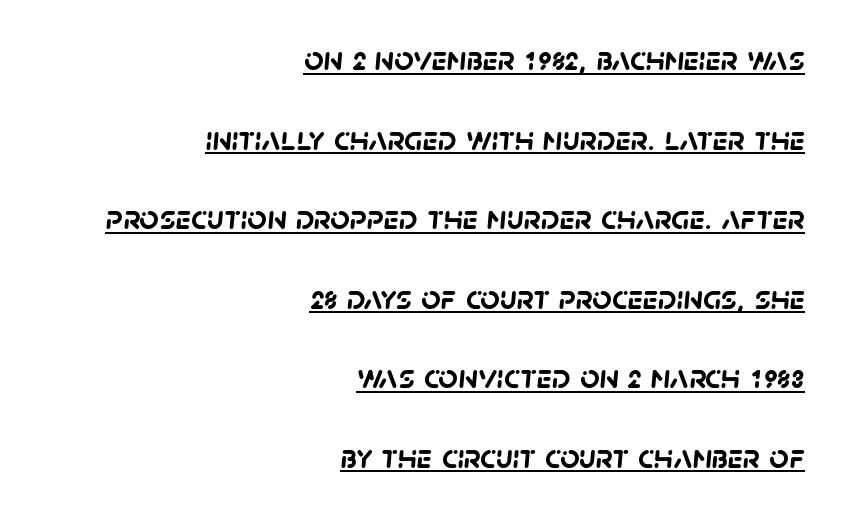
Q: Is the text bold? A: Yes.
Q: Is the typeface a serif or a sans-serif typeface? A: Sans-serif.
Q: Is the text underlined? A: Yes.
Q: How is the paragraph aligned? A: Right-aligned.
Q: Is the spacing between letters normal or unusually wide? A: Normal.
Q: Is the spacing between lines tight, normal or loose? A: Loose.
Q: Width (condensed, normal, or wide)? A: Normal.
Q: Stroke contrast? A: Low.
Q: x-height? A: Large.
Q: Monospaced? A: No.
